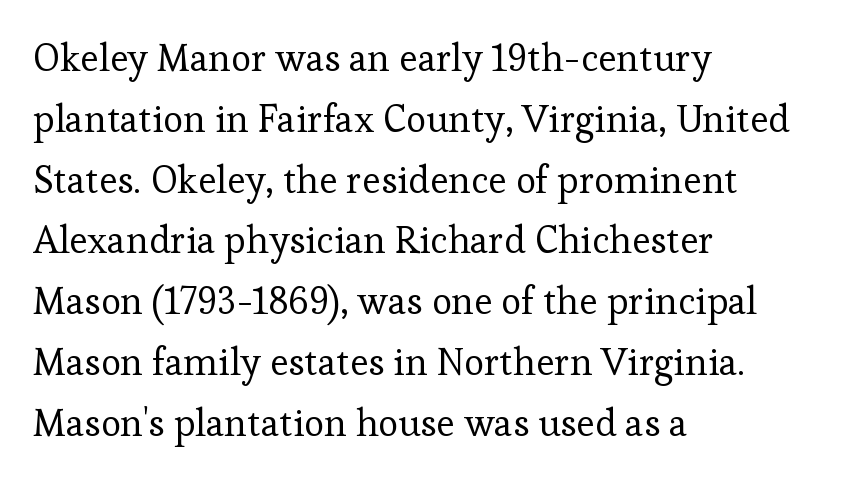
Q: Is the text bold? A: No.
Q: Is the text italic (slanted)? A: No, it is upright.
Q: Is the typeface a serif or a sans-serif typeface? A: Serif.
Q: Is the text underlined? A: No.
Q: How is the paragraph aligned? A: Left-aligned.
Q: Is the spacing between letters normal or unusually wide? A: Normal.
Q: Is the spacing between lines tight, normal or loose? A: Normal.
Q: Width (condensed, normal, or wide)? A: Normal.
Q: Stroke contrast? A: Low.
Q: x-height? A: Medium.
Q: Monospaced? A: No.
